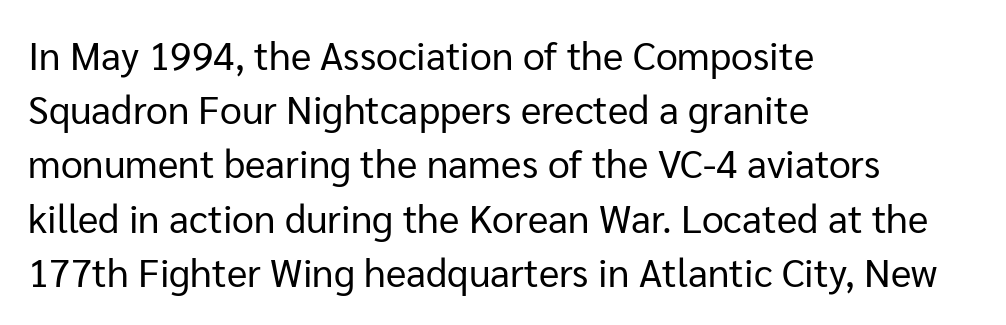
The font is comparable to plain body text, perhaps lighter. The baseline area is clear. Observe the absence of serifs on each vertical stroke in this sample. Think of a printed novel: that variable character pitch is what you see here. The axis of the letterforms is exactly vertical. Every row of glyphs begins at an identical x-position on the left.
